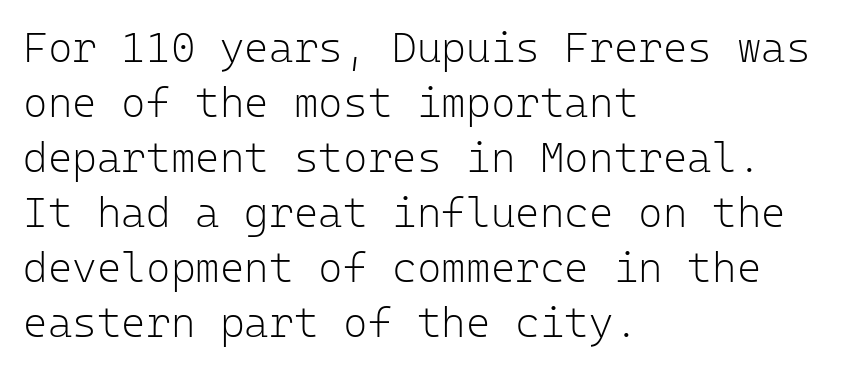
Q: Is the text bold? A: No.
Q: Is the text italic (slanted)? A: No, it is upright.
Q: Is the typeface a serif or a sans-serif typeface? A: Sans-serif.
Q: Is the text underlined? A: No.
Q: How is the paragraph aligned? A: Left-aligned.
Q: Is the spacing between letters normal or unusually wide? A: Normal.
Q: Is the spacing between lines tight, normal or loose? A: Normal.
Q: Width (condensed, normal, or wide)? A: Normal.
Q: Stroke contrast? A: Low.
Q: x-height? A: Medium.
Q: Monospaced? A: Yes.
